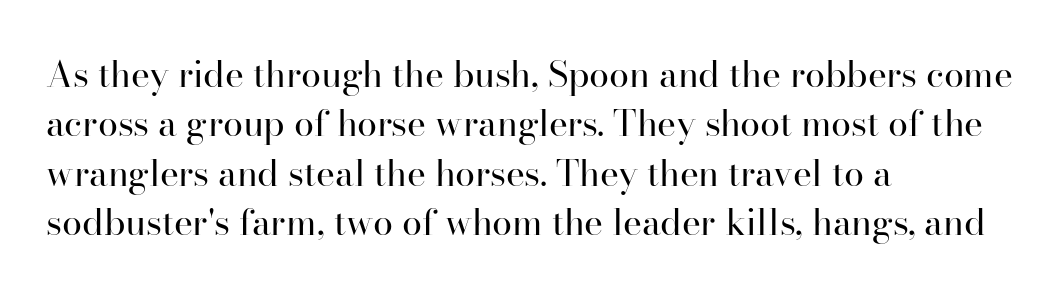
Unlike italic type, these characters show no tilt at all. Heaviness? Minimal to ordinary, like unemphasized prose. Serif or sans? Serif — the stroke terminals have little feet. Each row of text sits above clean, open space. Do the characters align in a grid? No, the font is proportional.
